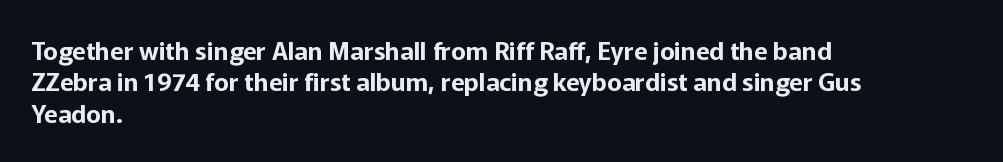
Q: Is the text italic (slanted)? A: No, it is upright.
Q: Is the text underlined? A: No.
Q: How is the paragraph aligned? A: Left-aligned.
Q: Is the spacing between letters normal or unusually wide? A: Normal.
Q: Is the spacing between lines tight, normal or loose? A: Normal.
